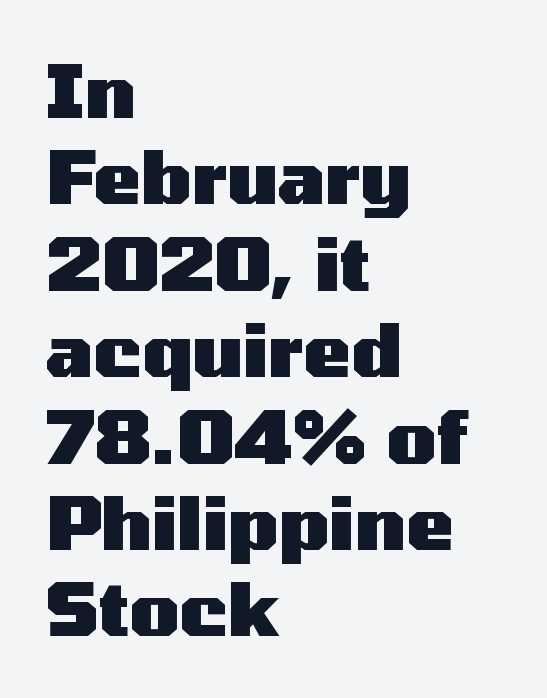
{"serif": "no", "italic": "no", "bold": "yes", "weight": "heavy", "width": "wide", "stroke_contrast": "medium", "x_height": "medium", "monospaced": "no", "underline": "no", "align": "left", "line_spacing_ratio": 1.2, "letter_spacing": "normal", "letter_spacing_em": 0.0, "glyph_px": 72}
